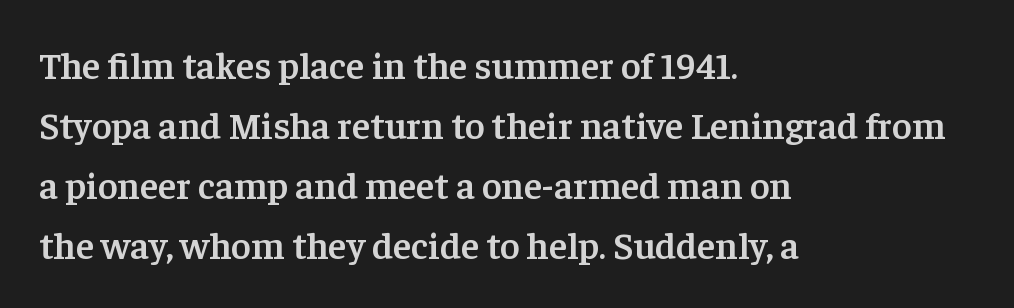
{"serif": "yes", "italic": "no", "bold": "semi", "weight": "semibold", "width": "normal", "stroke_contrast": "low", "x_height": "medium", "monospaced": "no", "underline": "no", "align": "left", "line_spacing": "normal", "line_spacing_ratio": 1.58, "letter_spacing": "normal", "letter_spacing_em": 0.0, "glyph_px": 38}
